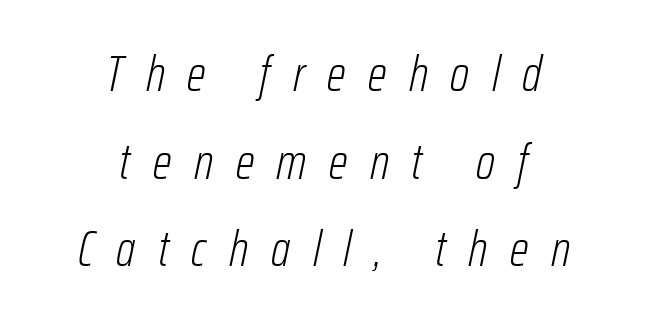
The image shows 49 px light, condensed type, italic (leaning right); set centered, line spacing 1.79x, unusually wide letter spacing (+0.46 em), not underlined; low stroke contrast and a medium x-height.
